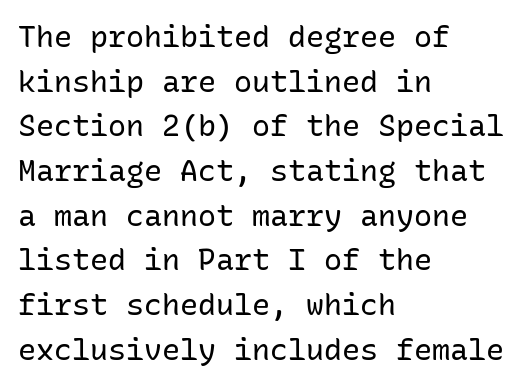
The space directly below the letters is spotless. Each letter, wide or thin by design, is forced into the same width here. Words appear dense and cohesive because spacing is normal. The setting favours the left margin, as ordinary paragraphs usually do. This is the regular roman posture of the typeface. Regarding leading, the lines here are spaced in the standard way.
